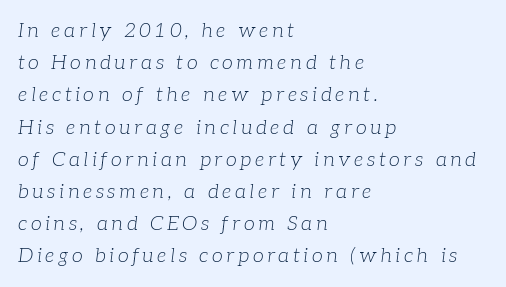
The image shows 20 px text type, italic (leaning right); set left-aligned, normal line spacing (1.61x), not underlined.
